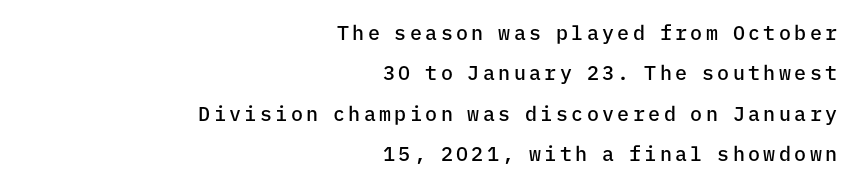
The image shows 20 px text type, upright; set right-aligned, loose line spacing (2.02x), not underlined.
